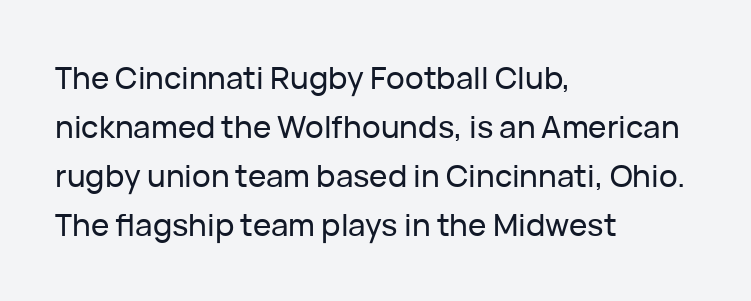
Q: Is the text italic (slanted)? A: No, it is upright.
Q: Is the typeface a serif or a sans-serif typeface? A: Sans-serif.
Q: Is the text underlined? A: No.
Q: How is the paragraph aligned? A: Left-aligned.
Q: Is the spacing between letters normal or unusually wide? A: Normal.
Q: Is the spacing between lines tight, normal or loose? A: Normal.
Q: Width (condensed, normal, or wide)? A: Normal.
Q: Stroke contrast? A: Low.
Q: x-height? A: Medium.
Q: Monospaced? A: No.
